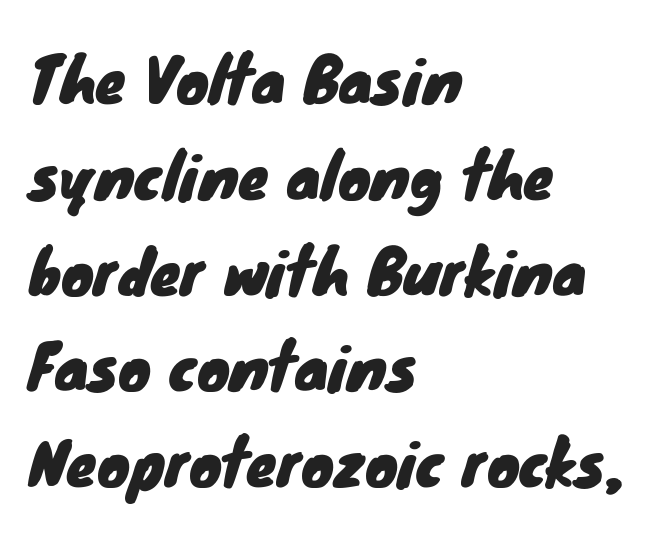
The image shows 61 px sans-serif type; set left-aligned, normal line spacing (1.57x), normal letter spacing, not underlined; low stroke contrast and a small x-height.
